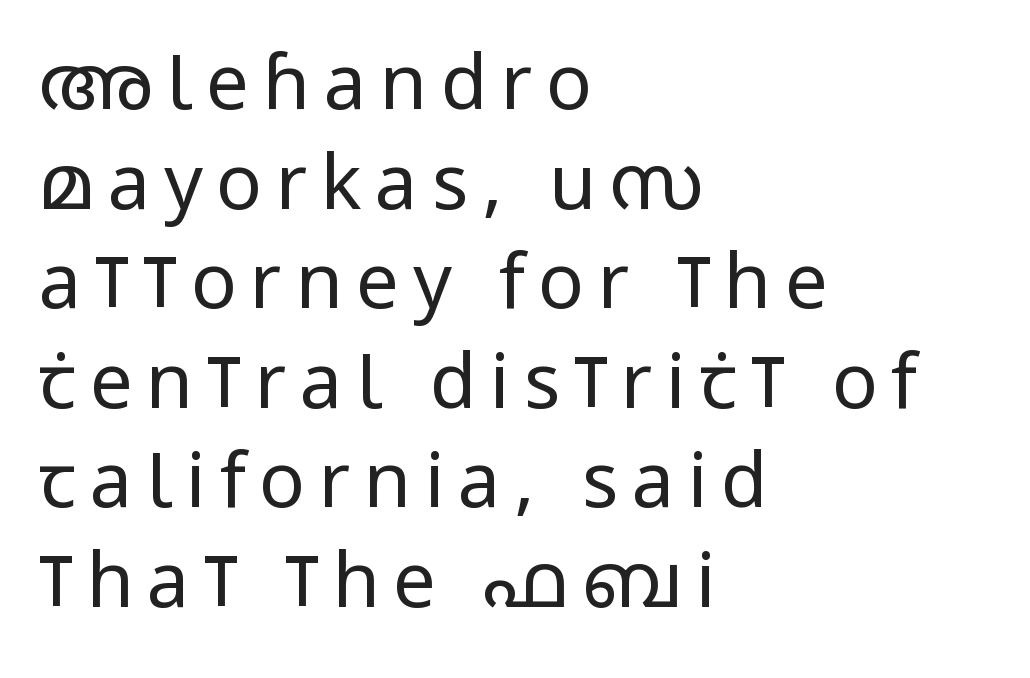
The image shows 76 px regular-weight, condensed sans-serif type, upright; set left-aligned, normal line spacing (1.31x), not underlined; low stroke contrast and a large x-height.
